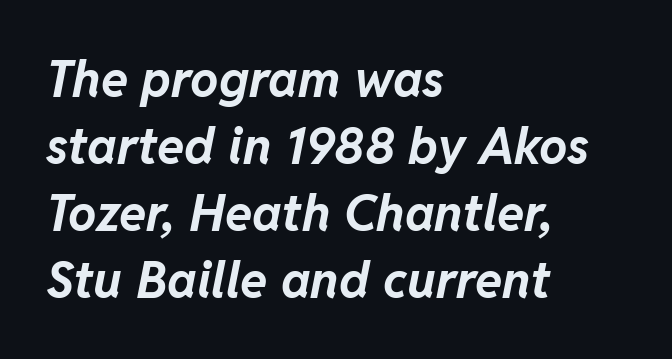
Any mark beneath the type? The region is blank. The lines in this sample share a left origin and differ only in where they stop. These lines are rendered in a variable-pitch font. Every character sits at an angle, as italics do. The letterforms sit shoulder to shoulder at normal distance.
